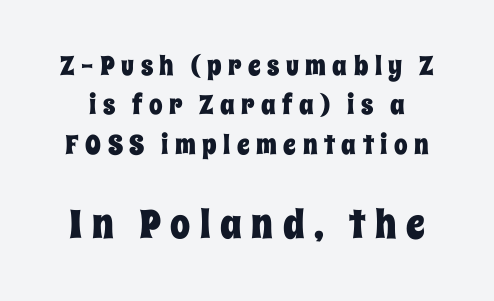
{"italic": "no", "width": "condensed", "stroke_contrast": "low", "x_height": "large", "monospaced": "no", "underline": "no", "line_spacing": "normal", "line_spacing_ratio": 1.46, "letter_spacing": "wide", "letter_spacing_em": 0.24, "larger_block": "second", "size_ratio": 1.48, "glyph_px": 40}
